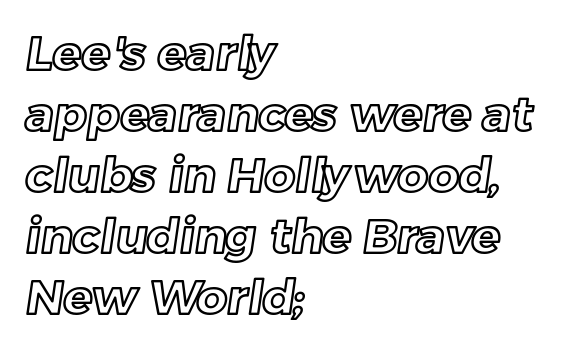
The image shows 48 px text type; set left-aligned, normal line spacing (1.27x), normal letter spacing, not underlined; a medium x-height.
